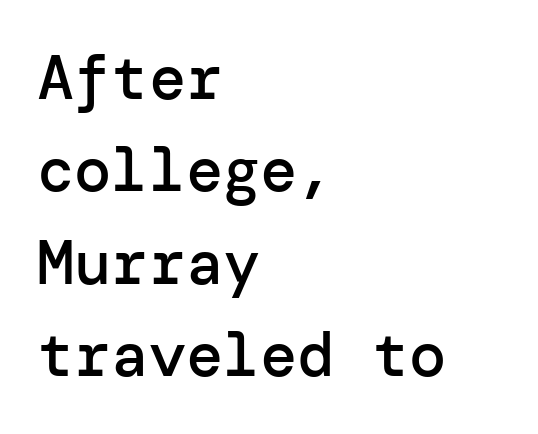
{"serif": "no", "italic": "no", "bold": "semi", "weight": "semibold", "width": "normal", "stroke_contrast": "low", "x_height": "medium", "underline": "no", "align": "left", "line_spacing": "normal", "line_spacing_ratio": 1.49, "letter_spacing": "normal", "letter_spacing_em": 0.0, "glyph_px": 62}
